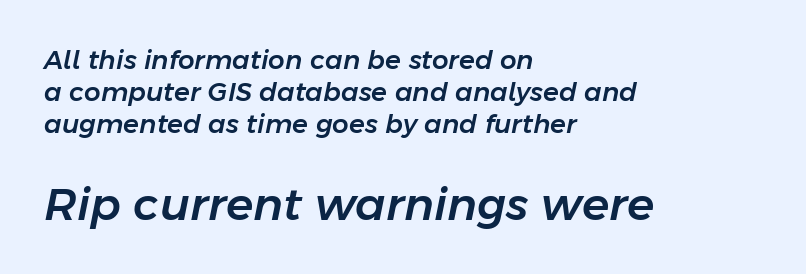
Line starts are locked; line ends wander. Varying glyph widths throughout — classic text-font behaviour. The second block has been scaled up relative to the first. Look at the tracking — it's just the regular setting, nothing added. The strip under each line holds only bare page.
